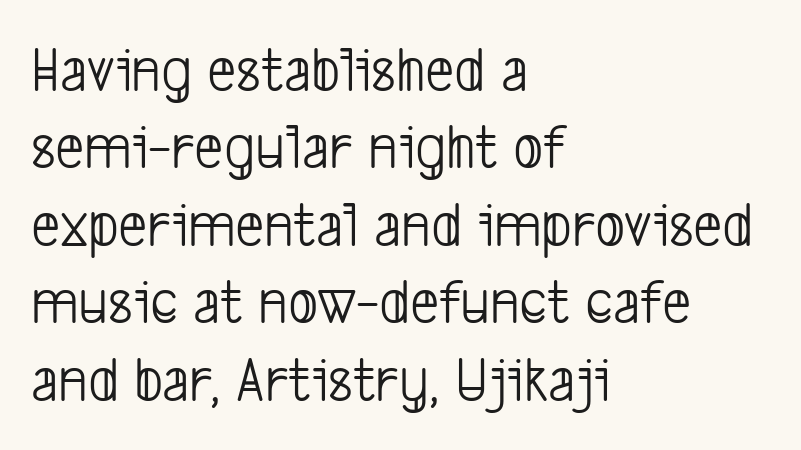
{"serif": "no", "bold": "no", "weight": "light", "width": "condensed", "stroke_contrast": "low", "x_height": "medium", "monospaced": "no", "underline": "no", "align": "left", "line_spacing_ratio": 1.21, "letter_spacing": "normal", "letter_spacing_em": 0.0, "glyph_px": 64}
